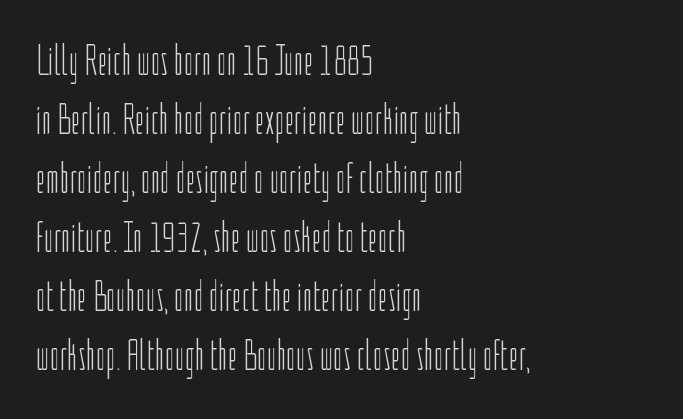
Q: Is the text bold? A: No.
Q: Is the text italic (slanted)? A: No, it is upright.
Q: Is the typeface a serif or a sans-serif typeface? A: Sans-serif.
Q: Is the text underlined? A: No.
Q: How is the paragraph aligned? A: Left-aligned.
Q: Is the spacing between letters normal or unusually wide? A: Normal.
Q: Is the spacing between lines tight, normal or loose? A: Normal.
Q: Width (condensed, normal, or wide)? A: Condensed.
Q: Stroke contrast? A: Low.
Q: x-height? A: Medium.
Q: Monospaced? A: No.
